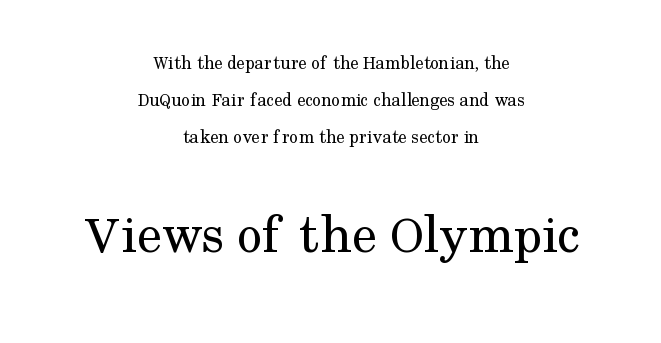
The passage shown is not underscored anywhere. Caption: multi-line text, centered on the measure. A typesetter would call this leading open, well beyond the default. Tracking here is standard; glyphs follow each other at the usual distance. Quick note: not italic, upright.
